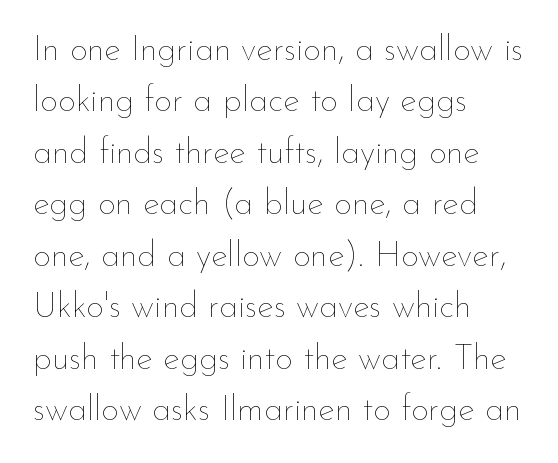
Q: Is the text bold? A: No.
Q: Is the text italic (slanted)? A: No, it is upright.
Q: Is the text underlined? A: No.
Q: How is the paragraph aligned? A: Left-aligned.
Q: Is the spacing between letters normal or unusually wide? A: Normal.
Q: Is the spacing between lines tight, normal or loose? A: Normal.
Q: Width (condensed, normal, or wide)? A: Normal.
Q: Stroke contrast? A: Low.
Q: x-height? A: Small.
Q: Monospaced? A: No.
